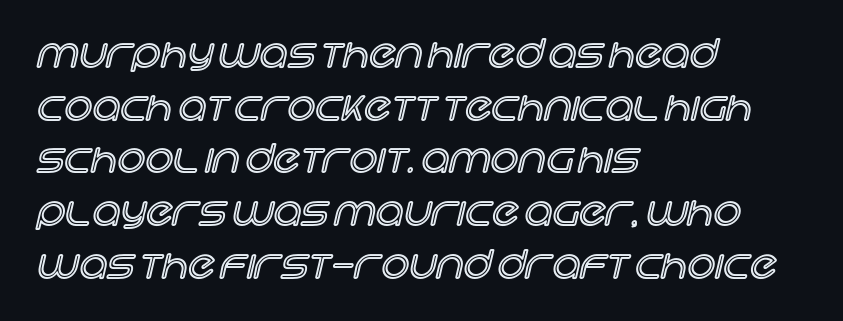
Words appear dense and cohesive because spacing is normal. Vertical spacing — default. No word sits above an underline. Varying glyph widths throughout — classic text-font behaviour.
